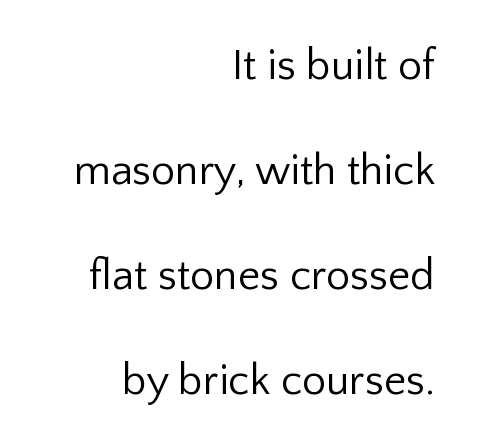
The image shows 43 px regular-weight sans-serif type, upright; set right-aligned, loose line spacing (2.44x), normal letter spacing, not underlined; low stroke contrast and a medium x-height.
